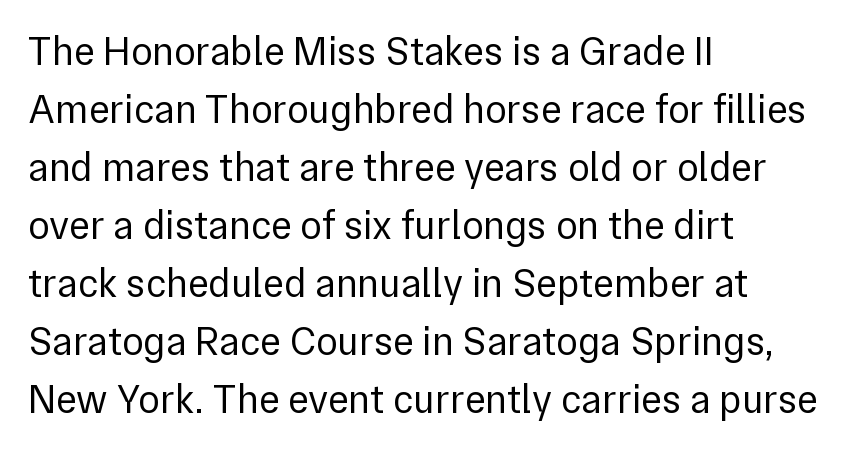
Q: Is the text bold? A: No.
Q: Is the text italic (slanted)? A: No, it is upright.
Q: Is the typeface a serif or a sans-serif typeface? A: Sans-serif.
Q: Is the text underlined? A: No.
Q: How is the paragraph aligned? A: Left-aligned.
Q: Is the spacing between letters normal or unusually wide? A: Normal.
Q: Is the spacing between lines tight, normal or loose? A: Normal.
Q: Width (condensed, normal, or wide)? A: Normal.
Q: x-height? A: Medium.
Q: Monospaced? A: No.
